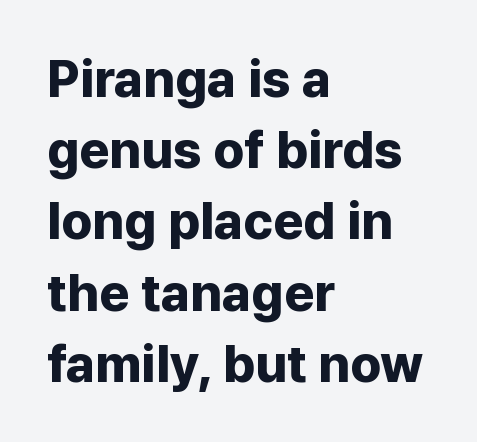
Q: Is the text bold? A: Yes.
Q: Is the text italic (slanted)? A: No, it is upright.
Q: Is the typeface a serif or a sans-serif typeface? A: Sans-serif.
Q: Is the text underlined? A: No.
Q: How is the paragraph aligned? A: Left-aligned.
Q: Is the spacing between letters normal or unusually wide? A: Normal.
Q: Is the spacing between lines tight, normal or loose? A: Normal.
Q: Width (condensed, normal, or wide)? A: Normal.
Q: Stroke contrast? A: Low.
Q: x-height? A: Medium.
Q: Monospaced? A: No.
